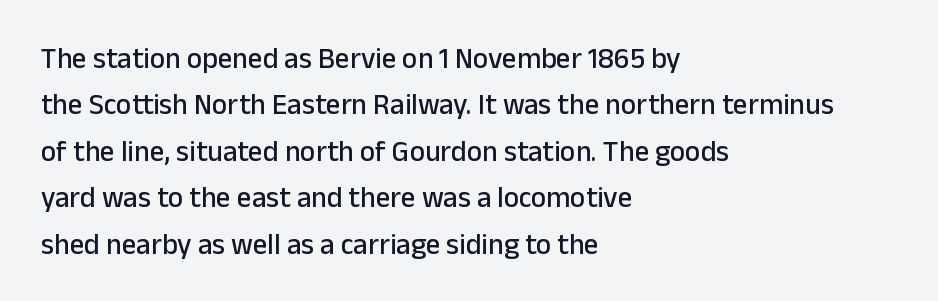
Q: Is the text italic (slanted)? A: No, it is upright.
Q: Is the typeface a serif or a sans-serif typeface? A: Sans-serif.
Q: Is the text underlined? A: No.
Q: How is the paragraph aligned? A: Left-aligned.
Q: Is the spacing between letters normal or unusually wide? A: Normal.
Q: Is the spacing between lines tight, normal or loose? A: Normal.
Q: Width (condensed, normal, or wide)? A: Normal.
Q: Stroke contrast? A: Low.
Q: x-height? A: Medium.
Q: Monospaced? A: No.
